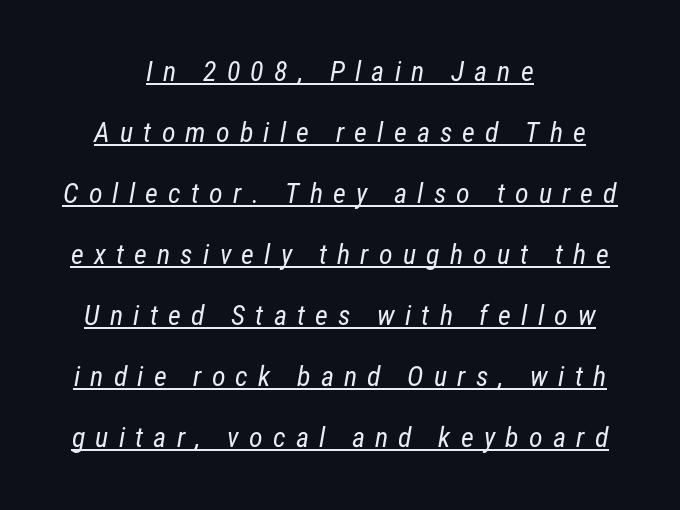
The image shows 28 px regular-weight, condensed sans-serif type; set centered, loose line spacing (2.18x), unusually wide letter spacing (+0.36 em), underlined; low stroke contrast and a medium x-height.
